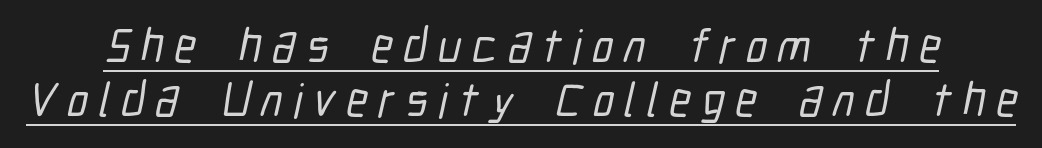
The image shows 48 px condensed sans-serif type; set tight line spacing (1.13x), unusually wide letter spacing (+0.22 em), underlined; low stroke contrast and a medium x-height.
